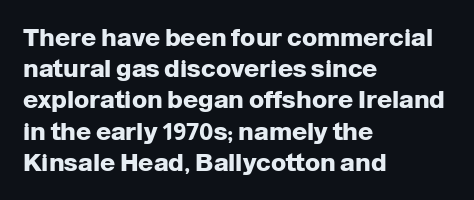
Caption: standard tracking, unaltered. Weight: bold. Line beginnings align vertically; line endings do not. The type sits square on the baseline with zero lean.
